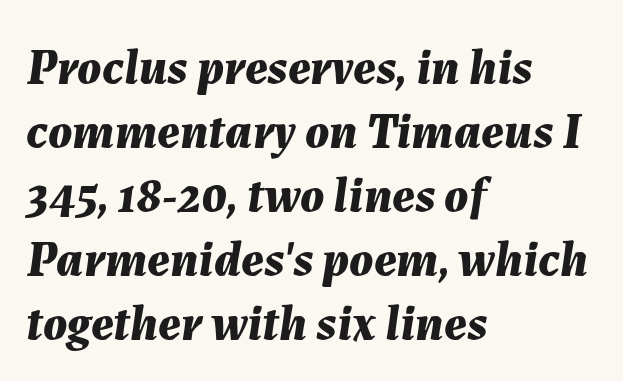
Nobody touched the tracking dial on this one. Tall strokes in this sample are angled rather than plumb. A typesetter would call this proportional, since set widths differ per character. Compared with typical paragraphs, the rows here are spaced about the same. The string is rendered with underlining switched off. Typeset ragged right — the left edge is the straight one.
